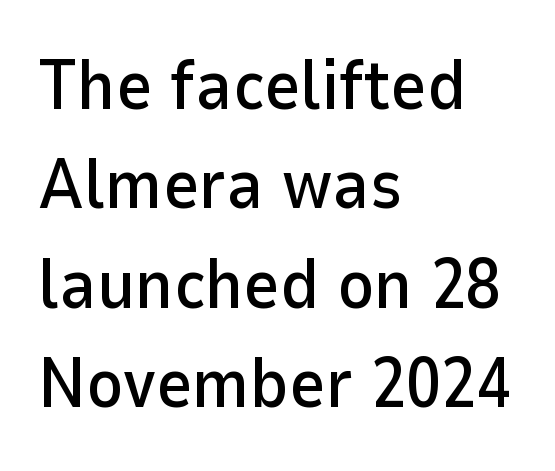
The image shows 70 px sans-serif type, upright; set left-aligned, normal line spacing (1.42x), normal letter spacing, not underlined; low stroke contrast and a medium x-height.
